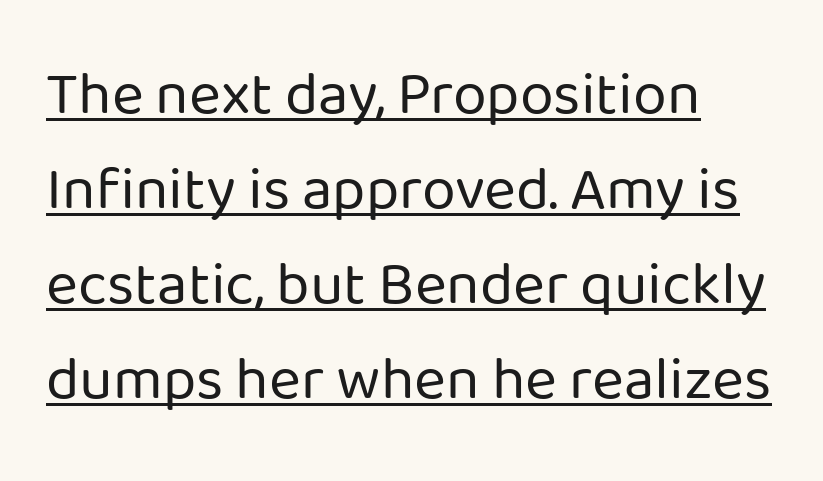
Q: Is the text bold? A: No.
Q: Is the text italic (slanted)? A: No, it is upright.
Q: Is the typeface a serif or a sans-serif typeface? A: Sans-serif.
Q: Is the text underlined? A: Yes.
Q: How is the paragraph aligned? A: Left-aligned.
Q: Is the spacing between letters normal or unusually wide? A: Normal.
Q: Is the spacing between lines tight, normal or loose? A: Normal.
Q: Width (condensed, normal, or wide)? A: Normal.
Q: Stroke contrast? A: Low.
Q: x-height? A: Medium.
Q: Monospaced? A: No.
